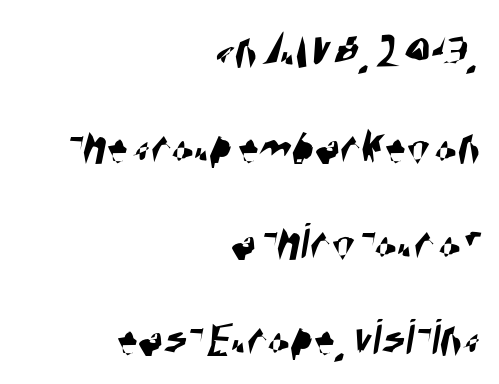
Q: Is the typeface a serif or a sans-serif typeface? A: Sans-serif.
Q: Is the text underlined? A: No.
Q: How is the paragraph aligned? A: Right-aligned.
Q: Is the spacing between letters normal or unusually wide? A: Normal.
Q: Width (condensed, normal, or wide)? A: Condensed.
Q: Stroke contrast? A: High.
Q: x-height? A: Large.
Q: Monospaced? A: No.
